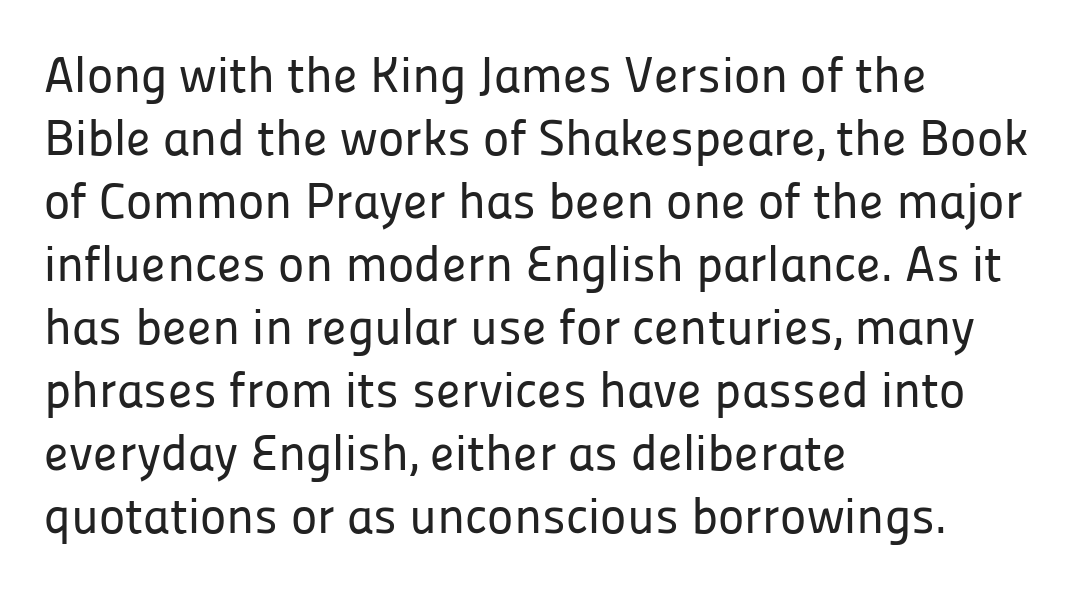
What stands out about the letter spacing? Nothing — it is the standard amount. Words float on clear page, feet unadorned. Think of a printed novel: that variable character pitch is what you see here. What's the leading like? Ordinary, nothing unusual.
